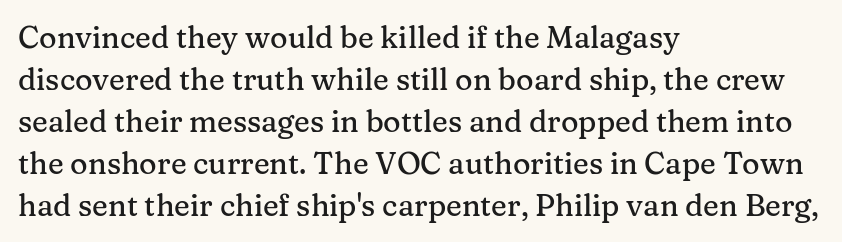
Q: Is the text italic (slanted)? A: No, it is upright.
Q: Is the typeface a serif or a sans-serif typeface? A: Serif.
Q: Is the text underlined? A: No.
Q: How is the paragraph aligned? A: Left-aligned.
Q: Is the spacing between letters normal or unusually wide? A: Normal.
Q: Is the spacing between lines tight, normal or loose? A: Normal.
Q: Width (condensed, normal, or wide)? A: Normal.
Q: Stroke contrast? A: Medium.
Q: x-height? A: Medium.
Q: Monospaced? A: No.
